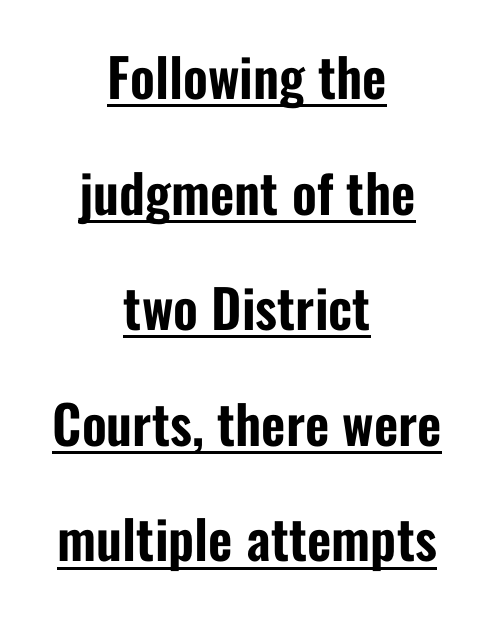
{"serif": "no", "italic": "no", "width": "condensed", "stroke_contrast": "low", "x_height": "medium", "monospaced": "no", "underline": "yes", "align": "center", "line_spacing": "loose", "line_spacing_ratio": 2.18, "letter_spacing": "normal", "letter_spacing_em": 0.0, "glyph_px": 53}
